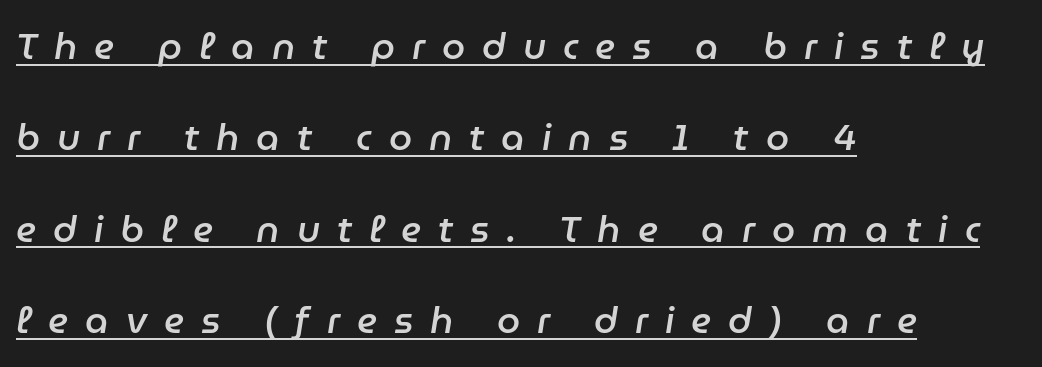
Q: Is the text bold? A: Semi-bold.
Q: Is the text italic (slanted)? A: Yes, it leans right by about 9 degrees.
Q: Is the text underlined? A: Yes.
Q: How is the paragraph aligned? A: Left-aligned.
Q: Is the spacing between letters normal or unusually wide? A: Unusually wide.
Q: Is the spacing between lines tight, normal or loose? A: Loose.
Q: Width (condensed, normal, or wide)? A: Normal.
Q: Stroke contrast? A: Low.
Q: x-height? A: Medium.
Q: Monospaced? A: No.
